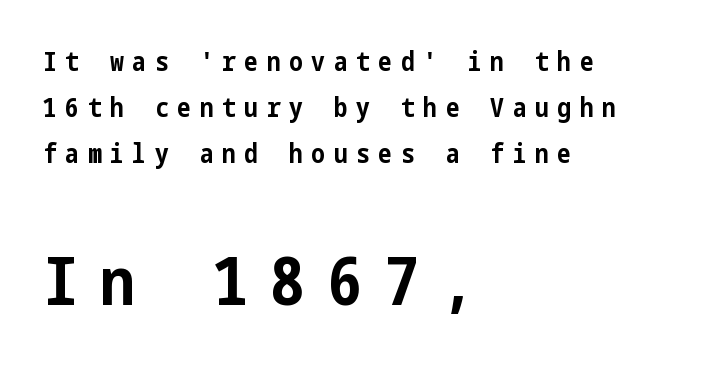
{"serif": "no", "italic": "no", "bold": "yes", "weight": "bold", "width": "condensed", "stroke_contrast": "low", "x_height": "medium", "underline": "no", "align": "left", "line_spacing_ratio": 1.77, "letter_spacing": "wide", "letter_spacing_em": 0.33, "larger_block": "second", "size_ratio": 2.54, "glyph_px": 66}
